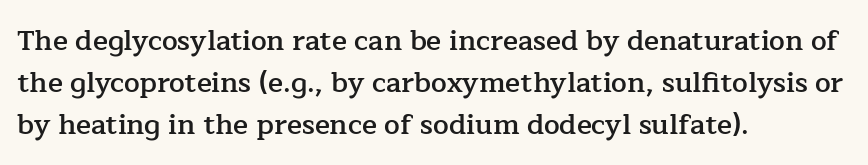
Typographically, this falls in the serif category. The font is running at a semibold setting, under full bold. This sample has the flowing, uneven cadence of proportional lettering. Reading down the block, your eye returns to a fixed left position each line.
